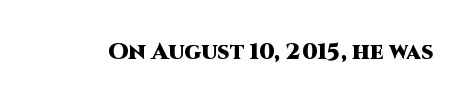
The image shows 23 px bold type, upright; set normal letter spacing, not underlined.
